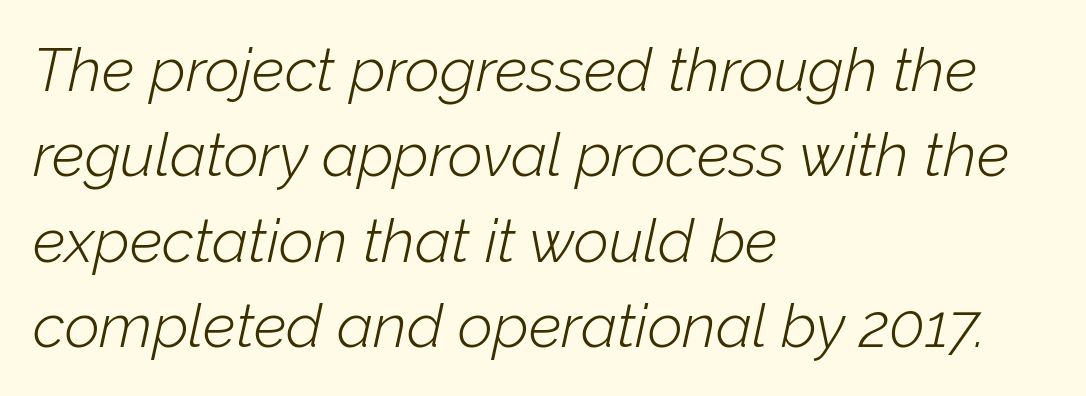
{"italic": "yes", "lean": "right", "slant_degrees": 12, "bold": "no", "weight": "light", "width": "normal", "stroke_contrast": "low", "x_height": "medium", "monospaced": "no", "underline": "no", "align": "left", "line_spacing": "normal", "line_spacing_ratio": 1.4, "letter_spacing": "normal", "letter_spacing_em": 0.0, "glyph_px": 61}
